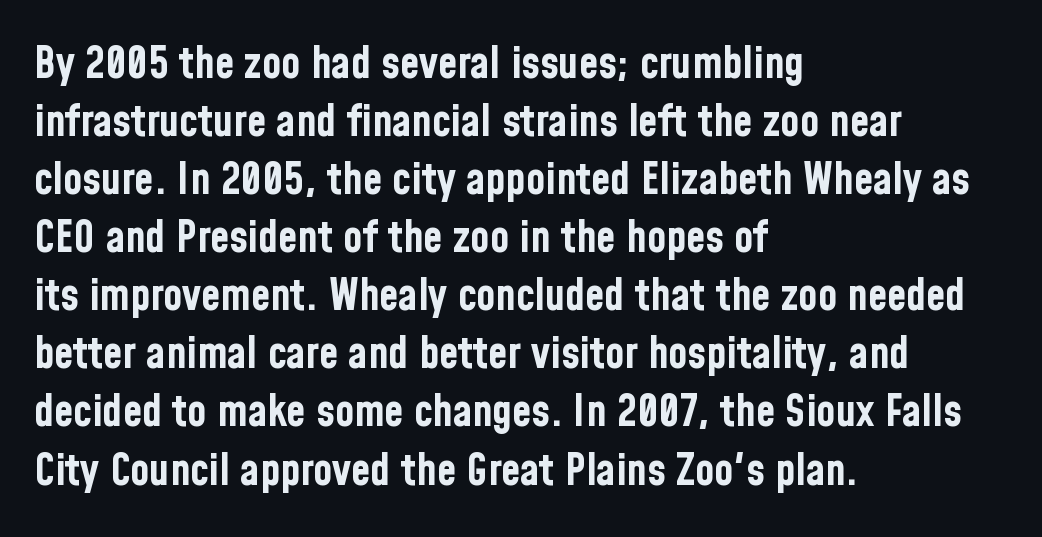
The image shows 44 px bold, condensed sans-serif type, upright; set left-aligned, normal line spacing (1.32x), normal letter spacing, not underlined; low stroke contrast and a medium x-height.
